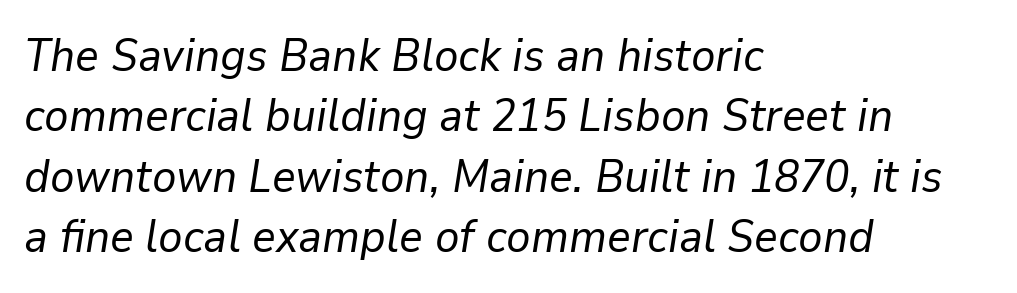
{"italic": "yes", "lean": "right", "slant_degrees": 9, "bold": "no", "weight": "regular", "width": "normal", "stroke_contrast": "low", "x_height": "medium", "monospaced": "no", "underline": "no", "align": "left", "line_spacing": "normal", "line_spacing_ratio": 1.31, "letter_spacing": "normal", "letter_spacing_em": 0.0, "glyph_px": 46}
